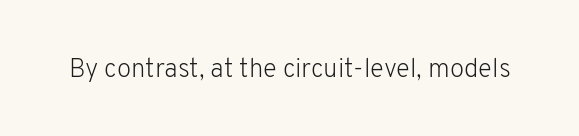
{"italic": "no", "bold": "no", "underline": "no", "letter_spacing": "normal", "letter_spacing_em": 0.0, "glyph_px": 26}
